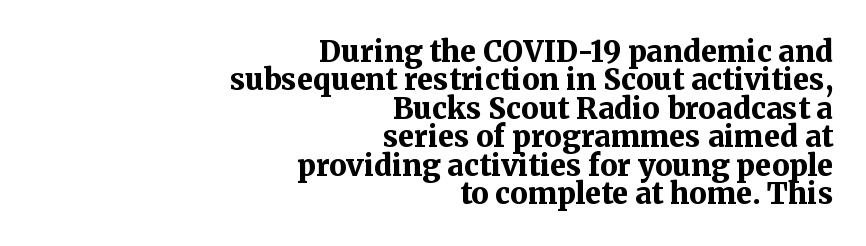
Is this a fixed-width face? No — the glyphs have proportional, varying widths. These lines keep a tight, regular rhythm from letter to letter. The passage shown is not underscored anywhere. Right-aligned paragraph, ragged on the left. It's the straight-up-and-down kind of type.
